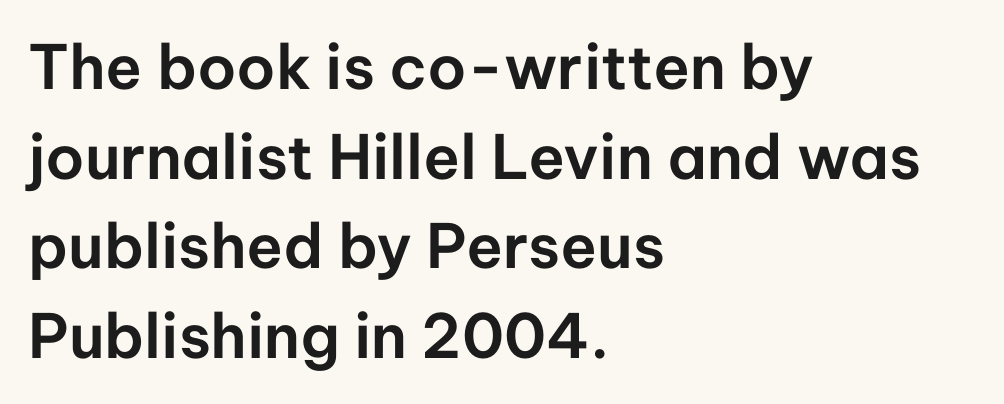
Does the leading feel generous? No, just average. Only glyphs here, with clear space below each row. Here the glyphs are tracked normally, forming tight word shapes. The typesetter chose a ragged-right arrangement here. Look at the bottom of the vertical strokes: they stop flat, with no serifs.
